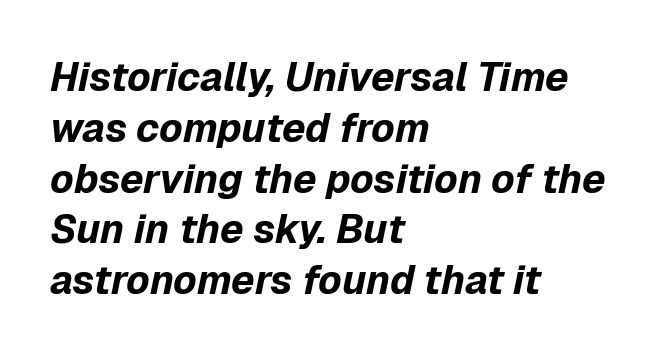
A normal amount of white space separates one row of letters from the next. Summary of weight: heavy, a full bold. No extra tracking has been applied to these lines. Does the copy run flush right? No — it runs flush left. The axis of the letterforms is tilted away from vertical.
